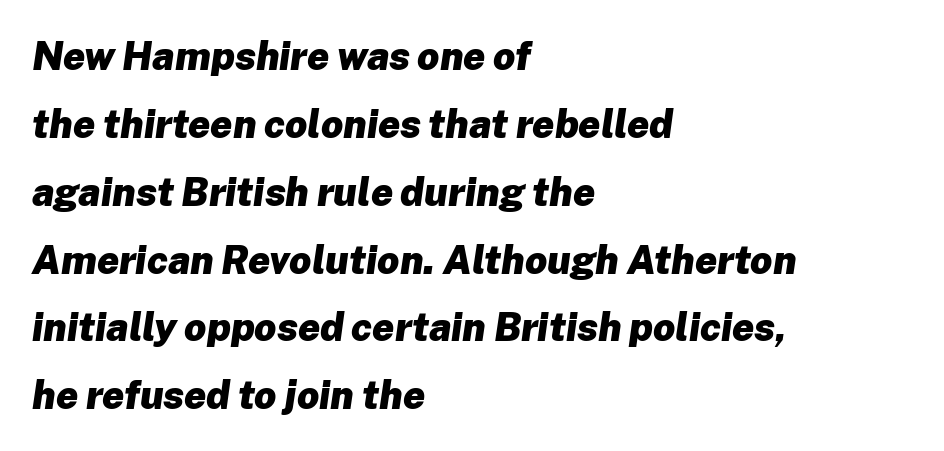
{"italic": "yes", "lean": "right", "slant_degrees": 8, "bold": "yes", "weight": "heavy", "width": "normal", "stroke_contrast": "low", "x_height": "medium", "monospaced": "no", "underline": "no", "align": "left", "line_spacing_ratio": 1.74, "letter_spacing": "normal", "letter_spacing_em": 0.0, "glyph_px": 39}
